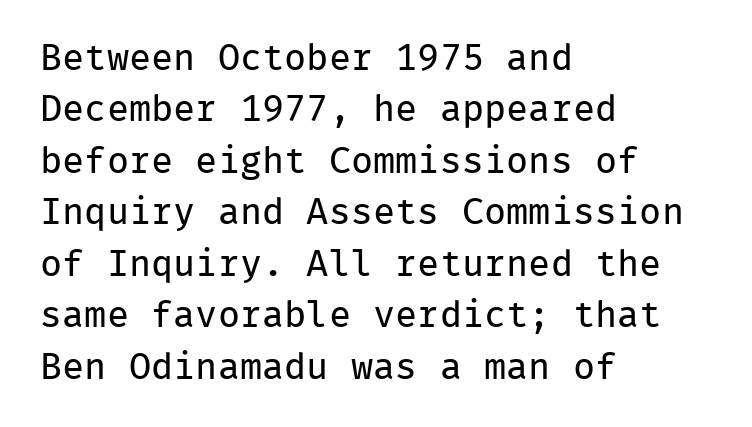
{"serif": "no", "italic": "no", "bold": "no", "weight": "regular", "width": "normal", "stroke_contrast": "low", "x_height": "medium", "monospaced": "yes", "underline": "no", "align": "left", "line_spacing": "normal", "line_spacing_ratio": 1.39, "letter_spacing": "normal", "letter_spacing_em": 0.0, "glyph_px": 37}
